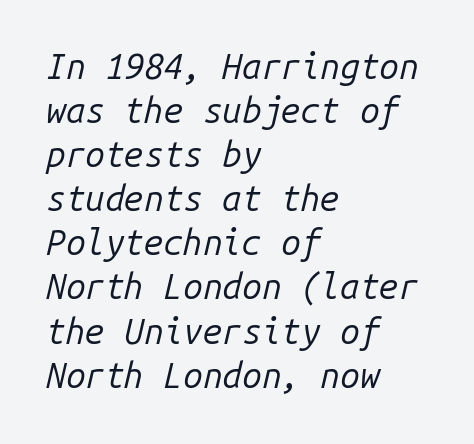
Decoration check: the copy has no underline. The rag falls on the right side of this text block. Bold? No — there's no thickening of the strokes. Interline gaps are of average width in this sample. The face used here is monospaced, like something from a code editor. In terms of posture, this sample is oblique.
